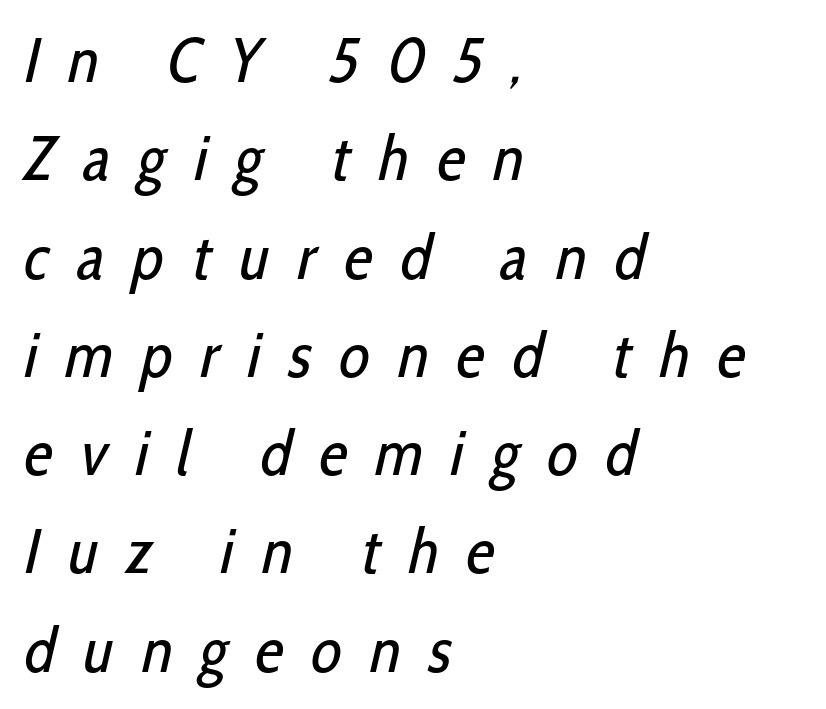
The image shows 63 px regular-weight, condensed sans-serif type; set left-aligned, normal line spacing (1.56x), unusually wide letter spacing (+0.45 em), not underlined; low stroke contrast and a medium x-height.
